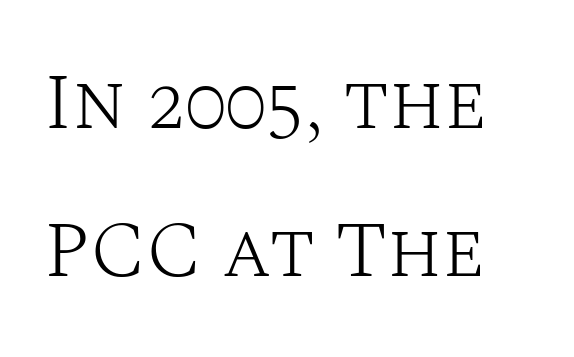
The image shows 79 px light serif type, upright; set line spacing 1.87x, normal letter spacing, not underlined; medium stroke contrast and a large x-height.
